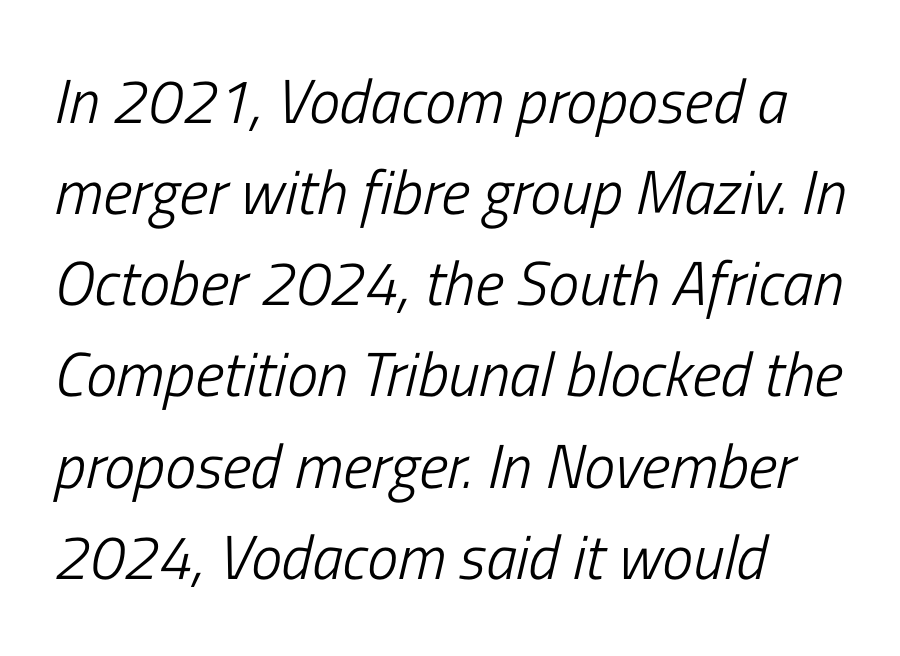
The image shows 62 px light, condensed type, italic (leaning right); set left-aligned, normal line spacing (1.47x), normal letter spacing, not underlined; low stroke contrast and a medium x-height.
